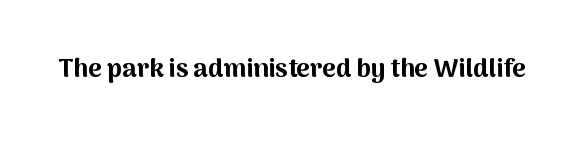
Only glyphs here, with clear space below each row. Rendered with straight, roman letterforms. The glyphs have the mass of a bold cut. Observe the ordinary spacing: letters are neighbours, not strangers.
